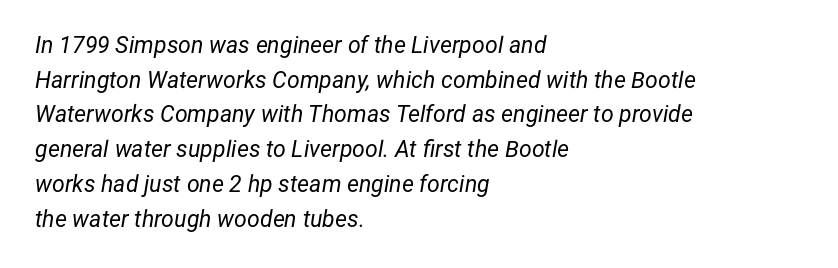
Q: Is the text bold? A: No.
Q: Is the text italic (slanted)? A: Yes, it leans right by about 12 degrees.
Q: Is the text underlined? A: No.
Q: How is the paragraph aligned? A: Left-aligned.
Q: Is the spacing between letters normal or unusually wide? A: Normal.
Q: Is the spacing between lines tight, normal or loose? A: Normal.
